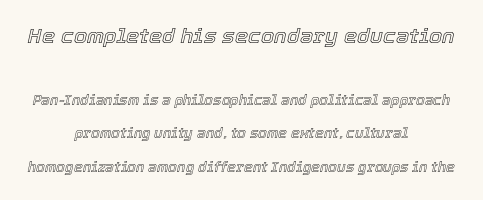
The image shows 21 px text type, italic (leaning right); set centered, loose line spacing (2.42x), normal letter spacing, not underlined; the first (top) block is 1.5x larger.
